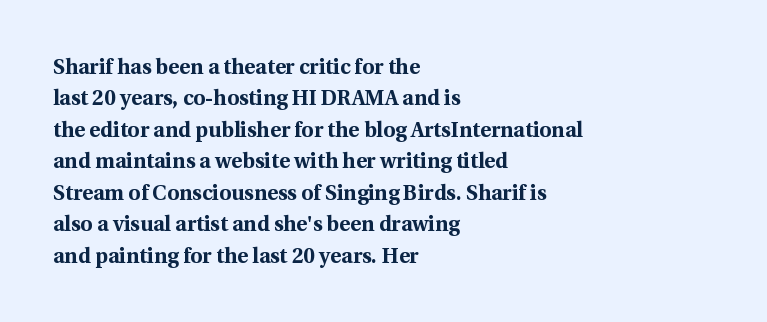
The image shows 21 px bold type, upright; set left-aligned, normal line spacing (1.5x), normal letter spacing, not underlined.
